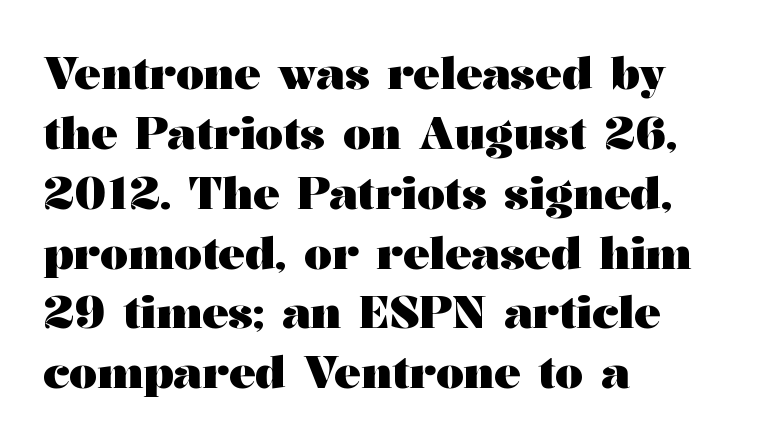
Q: Is the text bold? A: Yes.
Q: Is the text italic (slanted)? A: No, it is upright.
Q: Is the typeface a serif or a sans-serif typeface? A: Serif.
Q: Is the text underlined? A: No.
Q: How is the paragraph aligned? A: Left-aligned.
Q: Is the spacing between letters normal or unusually wide? A: Normal.
Q: Is the spacing between lines tight, normal or loose? A: Normal.
Q: Width (condensed, normal, or wide)? A: Wide.
Q: Stroke contrast? A: Medium.
Q: x-height? A: Medium.
Q: Monospaced? A: No.
